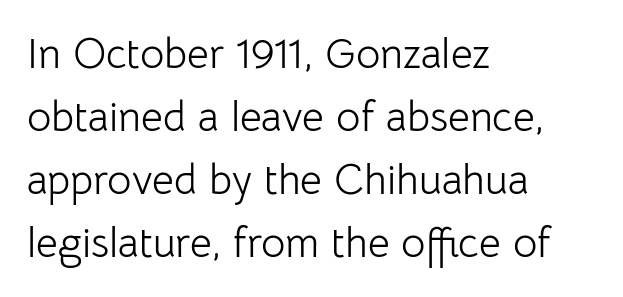
Q: Is the text bold? A: No.
Q: Is the text italic (slanted)? A: No, it is upright.
Q: Is the typeface a serif or a sans-serif typeface? A: Sans-serif.
Q: Is the text underlined? A: No.
Q: How is the paragraph aligned? A: Left-aligned.
Q: Is the spacing between letters normal or unusually wide? A: Normal.
Q: Is the spacing between lines tight, normal or loose? A: Normal.
Q: Width (condensed, normal, or wide)? A: Normal.
Q: Stroke contrast? A: Low.
Q: x-height? A: Medium.
Q: Monospaced? A: No.
